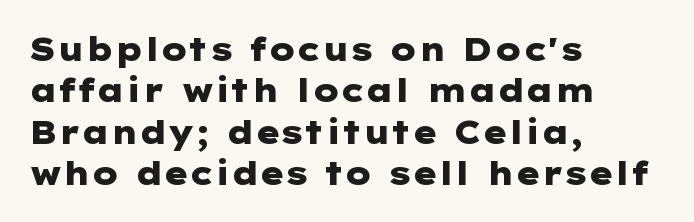
{"serif": "no", "italic": "no", "bold": "yes", "weight": "heavy", "width": "wide", "stroke_contrast": "low", "x_height": "medium", "underline": "no", "align": "left", "line_spacing": "normal", "line_spacing_ratio": 1.29, "letter_spacing": "normal", "letter_spacing_em": 0.0, "glyph_px": 32}
